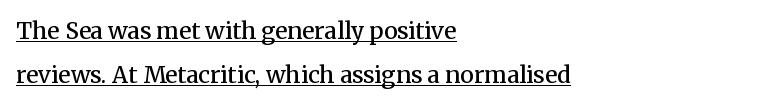
{"italic": "no", "bold": "semi", "underline": "yes", "align": "left", "line_spacing": "loose", "line_spacing_ratio": 1.9, "letter_spacing": "normal", "letter_spacing_em": 0.0, "glyph_px": 23}
